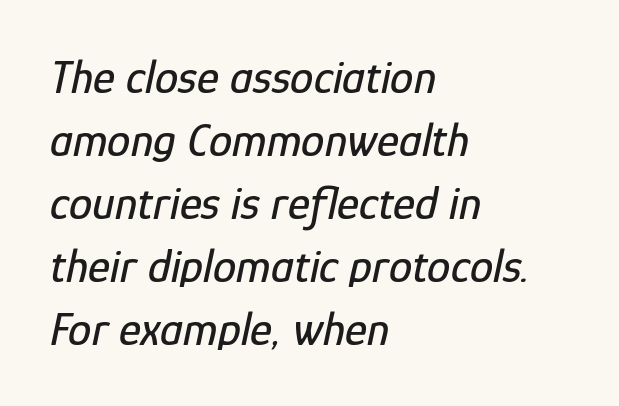
{"italic": "yes", "lean": "right", "slant_degrees": 12, "width": "condensed", "stroke_contrast": "low", "x_height": "medium", "monospaced": "no", "underline": "no", "align": "left", "line_spacing": "normal", "line_spacing_ratio": 1.34, "letter_spacing": "normal", "letter_spacing_em": 0.0, "glyph_px": 47}
